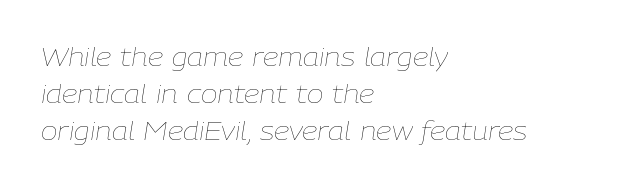
Q: Is the text bold? A: No.
Q: Is the text italic (slanted)? A: Yes, it leans right by about 9 degrees.
Q: Is the text underlined? A: No.
Q: How is the paragraph aligned? A: Left-aligned.
Q: Is the spacing between letters normal or unusually wide? A: Normal.
Q: Is the spacing between lines tight, normal or loose? A: Normal.
